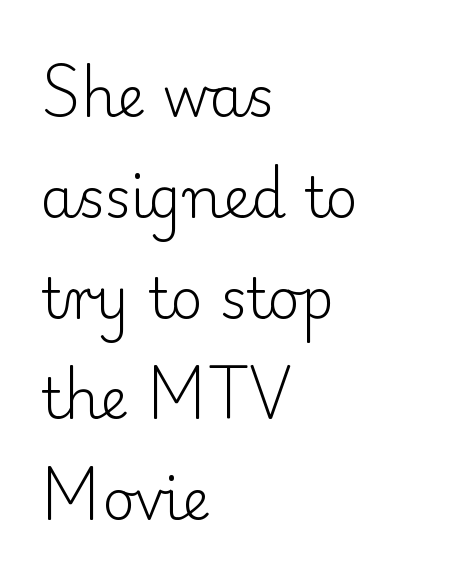
Q: Is the text bold? A: No.
Q: Is the text italic (slanted)? A: No, it is upright.
Q: Is the text underlined? A: No.
Q: How is the paragraph aligned? A: Left-aligned.
Q: Is the spacing between letters normal or unusually wide? A: Normal.
Q: Width (condensed, normal, or wide)? A: Normal.
Q: Stroke contrast? A: Low.
Q: x-height? A: Small.
Q: Monospaced? A: No.
